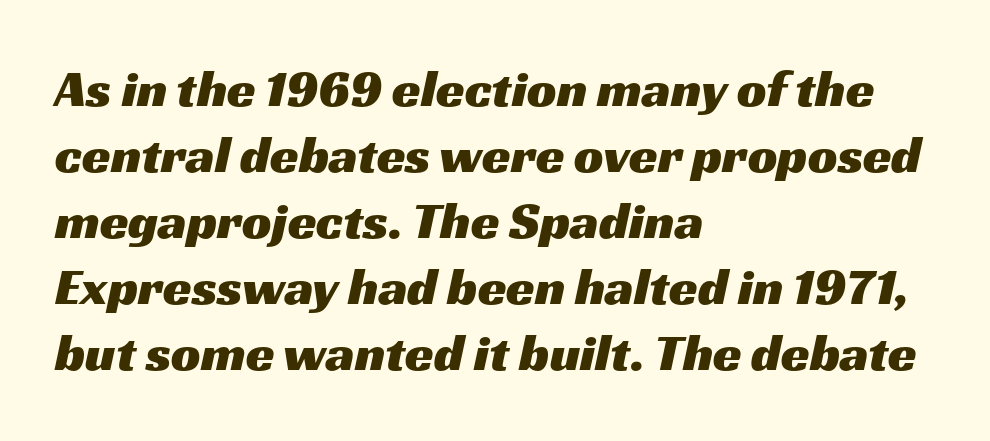
{"serif": "no", "width": "wide", "stroke_contrast": "medium", "x_height": "medium", "monospaced": "no", "underline": "no", "align": "left", "line_spacing": "normal", "line_spacing_ratio": 1.27, "letter_spacing": "normal", "letter_spacing_em": 0.0, "glyph_px": 52}
